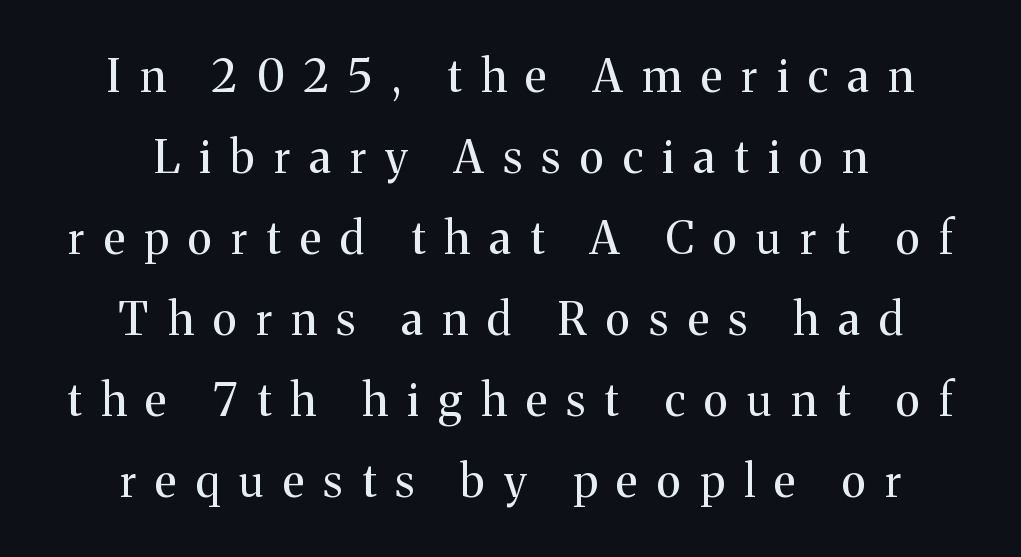
The image shows 45 px regular-weight serif type, upright; set centered, line spacing 1.8x, unusually wide letter spacing (+0.43 em), not underlined; medium stroke contrast and a medium x-height.
